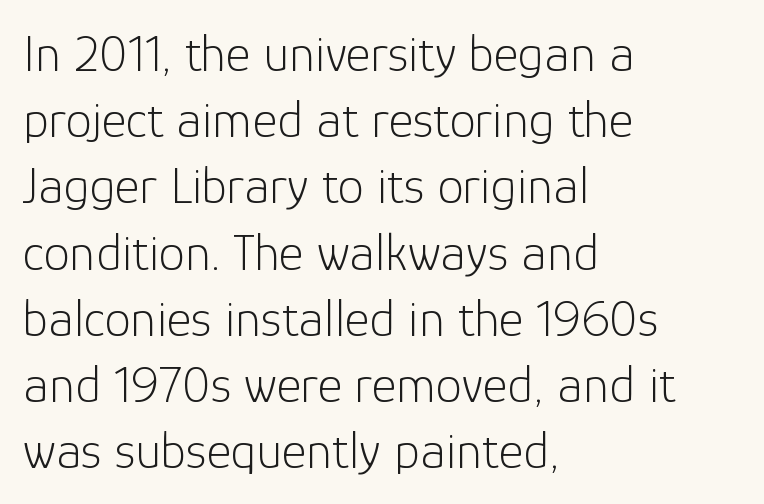
{"serif": "no", "italic": "no", "bold": "no", "weight": "light", "width": "normal", "stroke_contrast": "low", "x_height": "medium", "monospaced": "no", "underline": "no", "align": "left", "line_spacing": "normal", "line_spacing_ratio": 1.25, "letter_spacing": "normal", "letter_spacing_em": 0.0, "glyph_px": 53}
